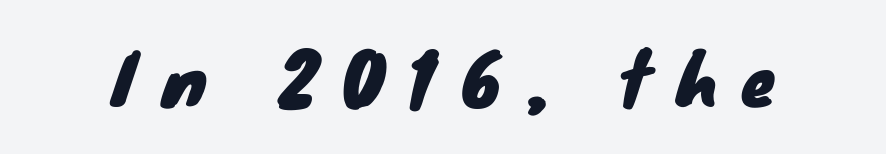
Q: Is the typeface a serif or a sans-serif typeface? A: Sans-serif.
Q: Is the text underlined? A: No.
Q: Is the spacing between letters normal or unusually wide? A: Unusually wide.
Q: Width (condensed, normal, or wide)? A: Normal.
Q: Stroke contrast? A: Low.
Q: x-height? A: Small.
Q: Monospaced? A: No.
